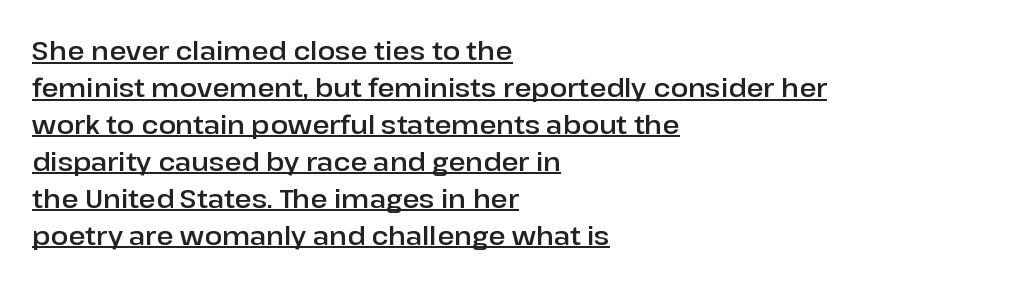
The image shows 26 px text type, upright; set left-aligned, normal line spacing (1.42x), normal letter spacing, underlined.
